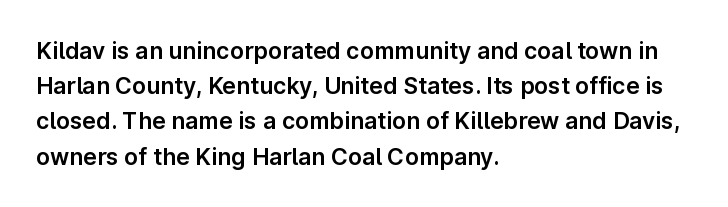
{"italic": "no", "underline": "no", "align": "left", "line_spacing": "normal", "line_spacing_ratio": 1.53, "letter_spacing": "normal", "letter_spacing_em": 0.0, "glyph_px": 23}
